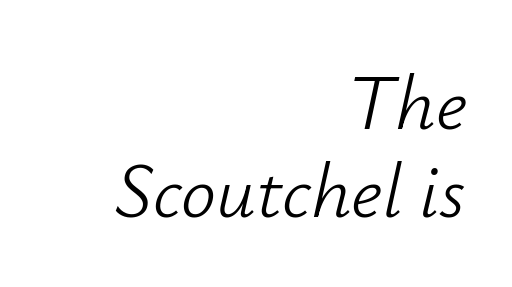
The image shows 78 px light type, italic (leaning right); set right-aligned, tight line spacing (1.13x), normal letter spacing, not underlined; low stroke contrast and a small x-height.
